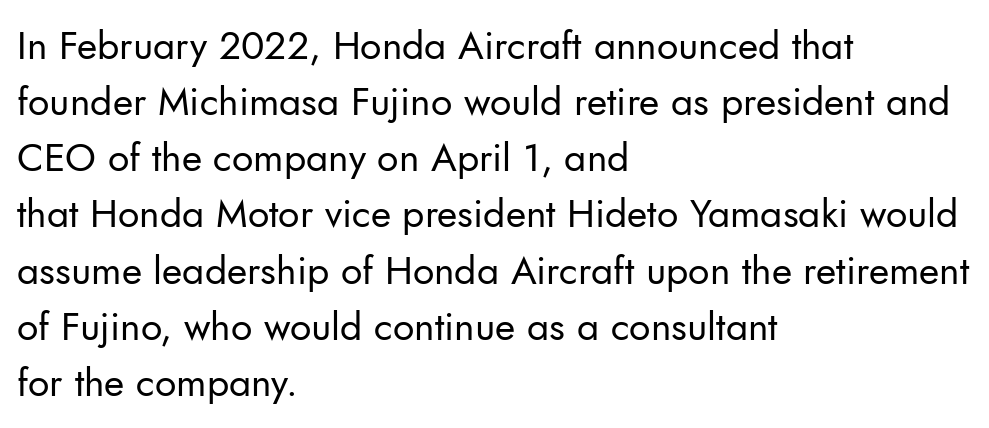
Each word holds together tightly as a unit, with standard inter-letter gaps. Vertical strokes here are truly vertical. You could not count columns in this text — the font is proportionally spaced. The text block is weighted toward the left margin, trailing off unevenly rightward. Is the stroke heavy? The answer is a plain regular-or-lighter.
